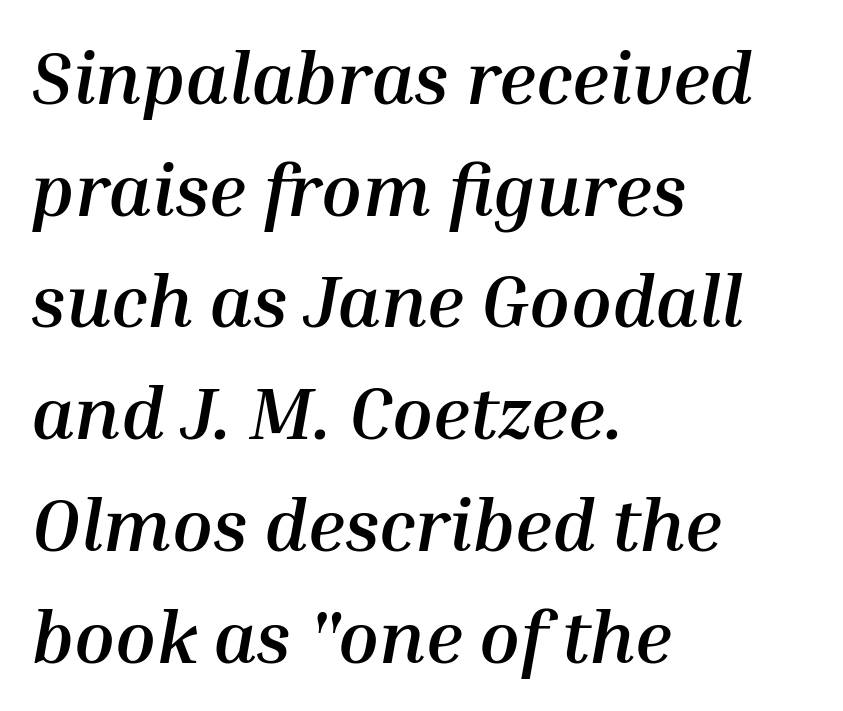
Proportional: the letters do not fall into vertical columns. Caption: standard tracking, unaltered. The whole block is typeset with a tilt. If you drew a ruler down the left edge, every line would touch it. The area under the type is left untouched.
